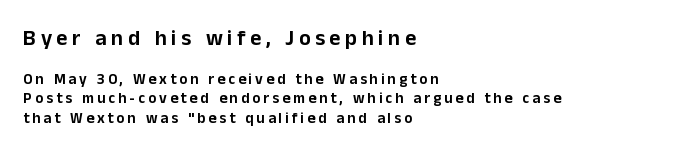
In terms of posture, this sample is upright. Note: larger setting up top, smaller setting below. This block has exactly the height ordinary leading produces. Loose tracking; the words dissolve into strings of separated letters. Layout note: lines flush left. Clear beneath every line of the passage.
